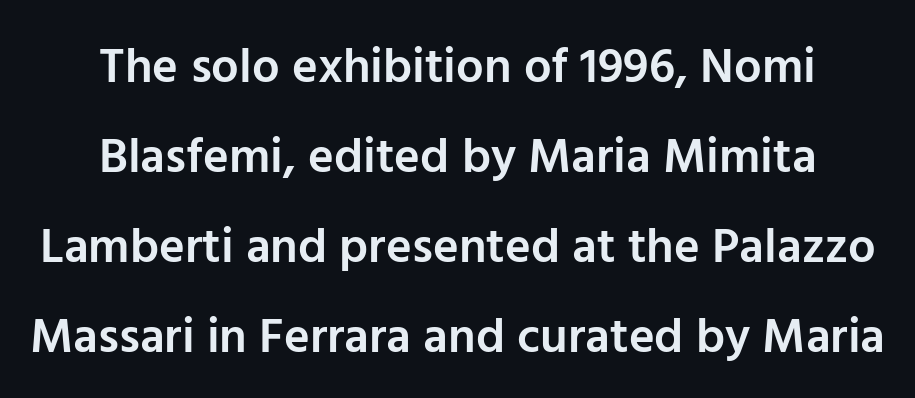
It's the straight-up-and-down kind of type. Are there feet on the stems? There aren't — it's a sans. Do the characters align in a grid? No, the font is proportional. Slightly chunky letters — semibold, I'd say, not full bold. These lines keep a tight, regular rhythm from letter to letter. Horizontally, the lines are justified to the midpoint only.
